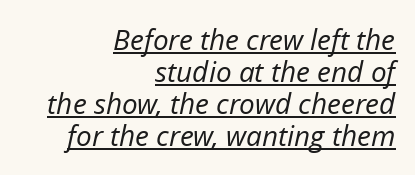
Q: Is the text bold? A: No.
Q: Is the text italic (slanted)? A: Yes, it leans right by about 12 degrees.
Q: Is the text underlined? A: Yes.
Q: How is the paragraph aligned? A: Right-aligned.
Q: Is the spacing between letters normal or unusually wide? A: Normal.
Q: Is the spacing between lines tight, normal or loose? A: Tight.
Q: Width (condensed, normal, or wide)? A: Normal.
Q: Stroke contrast? A: Low.
Q: x-height? A: Medium.
Q: Monospaced? A: No.
